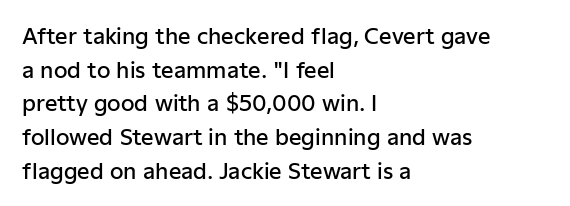
{"italic": "no", "bold": "semi", "underline": "no", "align": "left", "line_spacing": "normal", "line_spacing_ratio": 1.53, "letter_spacing": "normal", "letter_spacing_em": 0.0, "glyph_px": 22}
